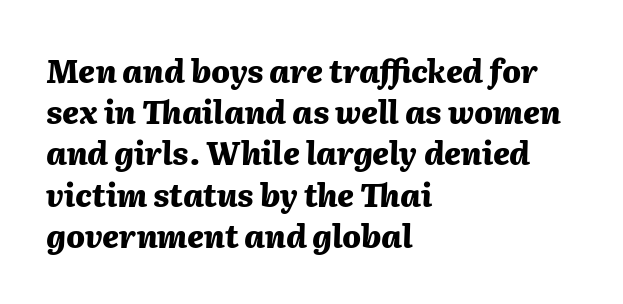
The image shows 31 px heavy type, italic (leaning right); set left-aligned, normal line spacing (1.33x), normal letter spacing, not underlined; medium stroke contrast and a medium x-height.
